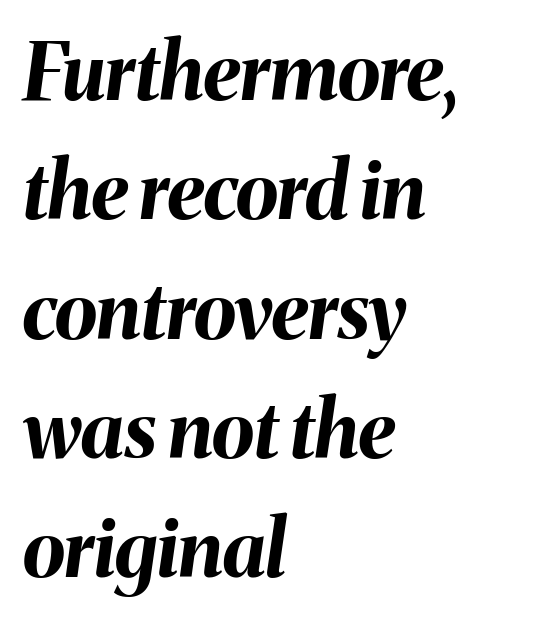
{"italic": "yes", "lean": "right", "slant_degrees": 8, "bold": "yes", "weight": "bold", "width": "normal", "stroke_contrast": "medium", "x_height": "medium", "monospaced": "no", "underline": "no", "align": "left", "line_spacing": "normal", "line_spacing_ratio": 1.53, "letter_spacing": "normal", "letter_spacing_em": 0.0, "glyph_px": 78}
